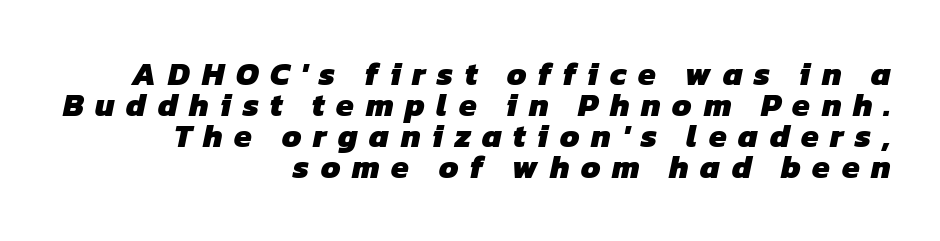
Q: Is the text bold? A: Yes.
Q: Is the typeface a serif or a sans-serif typeface? A: Sans-serif.
Q: Is the text underlined? A: No.
Q: How is the paragraph aligned? A: Right-aligned.
Q: Is the spacing between letters normal or unusually wide? A: Unusually wide.
Q: Is the spacing between lines tight, normal or loose? A: Tight.
Q: Width (condensed, normal, or wide)? A: Normal.
Q: Stroke contrast? A: Low.
Q: x-height? A: Medium.
Q: Monospaced? A: No.
